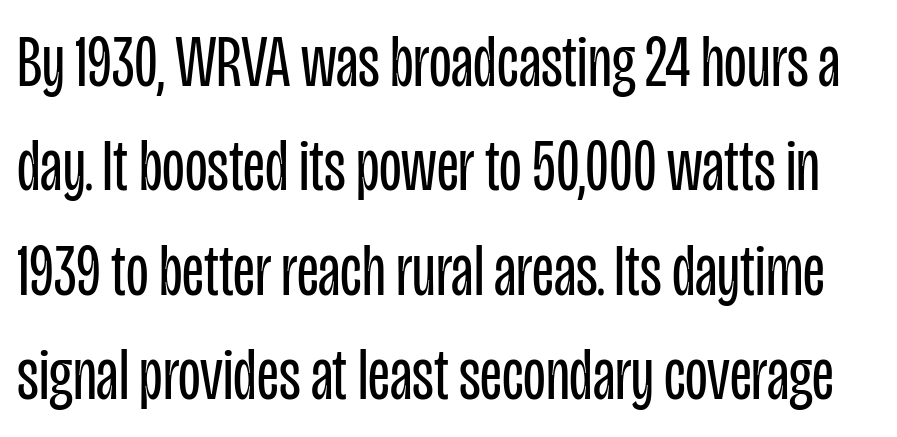
The gap between lines stays unmarked. The weight would be labelled regular, book, light, or lighter still. Normally led — the rows are evenly, conventionally spaced. You can tell it's not italic because the verticals are truly vertical. In terms of letterspacing, this is plain default setting.
